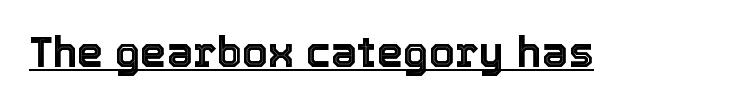
{"italic": "no", "width": "normal", "x_height": "medium", "monospaced": "no", "underline": "yes", "letter_spacing": "normal", "letter_spacing_em": 0.0, "glyph_px": 42}
